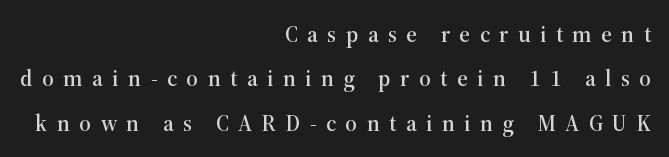
The image shows 23 px text type, upright; set right-aligned, loose line spacing (1.93x), unusually wide letter spacing (+0.41 em), not underlined.
